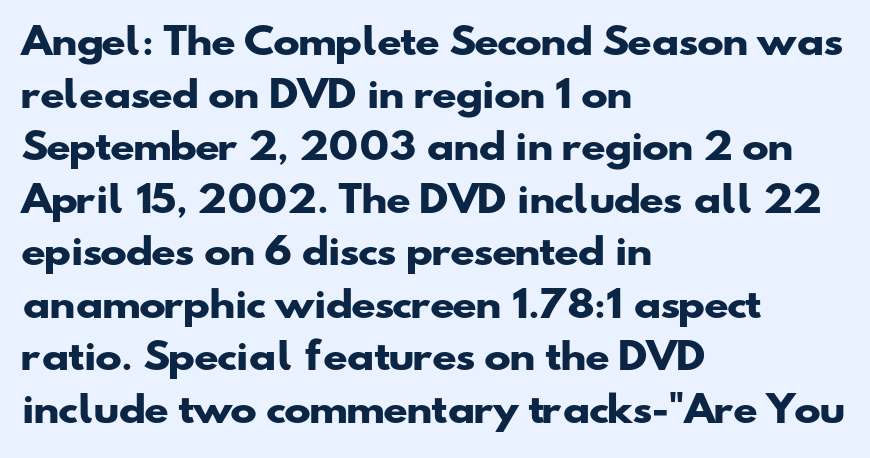
Q: Is the text bold? A: Yes.
Q: Is the typeface a serif or a sans-serif typeface? A: Sans-serif.
Q: Is the text underlined? A: No.
Q: How is the paragraph aligned? A: Left-aligned.
Q: Is the spacing between letters normal or unusually wide? A: Normal.
Q: Is the spacing between lines tight, normal or loose? A: Normal.
Q: Width (condensed, normal, or wide)? A: Wide.
Q: Stroke contrast? A: Low.
Q: x-height? A: Small.
Q: Monospaced? A: No.
